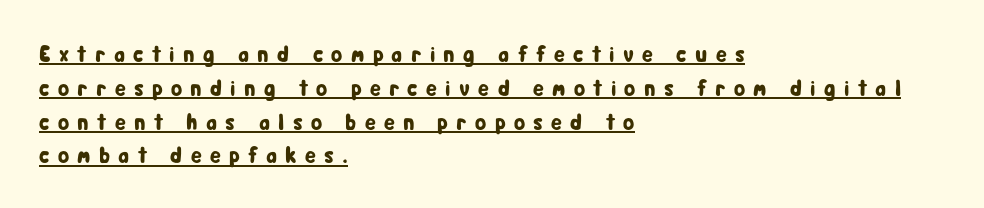
Q: Is the text italic (slanted)? A: No, it is upright.
Q: Is the text underlined? A: Yes.
Q: How is the paragraph aligned? A: Left-aligned.
Q: Is the spacing between letters normal or unusually wide? A: Unusually wide.
Q: Is the spacing between lines tight, normal or loose? A: Normal.
